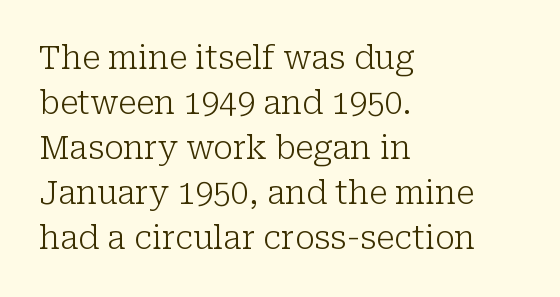
{"serif": "yes", "italic": "no", "bold": "no", "weight": "light", "width": "normal", "stroke_contrast": "low", "x_height": "medium", "monospaced": "no", "underline": "no", "align": "left", "line_spacing": "normal", "line_spacing_ratio": 1.41, "letter_spacing": "normal", "letter_spacing_em": 0.0, "glyph_px": 32}
